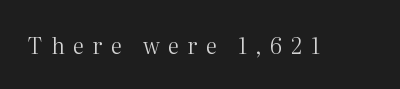
Tracking value appears strongly positive — letters spread wide. The specimen reads as upright at a glance. On a weight scale, this lands at 450 or below. Decoration check: the copy has no underline.
